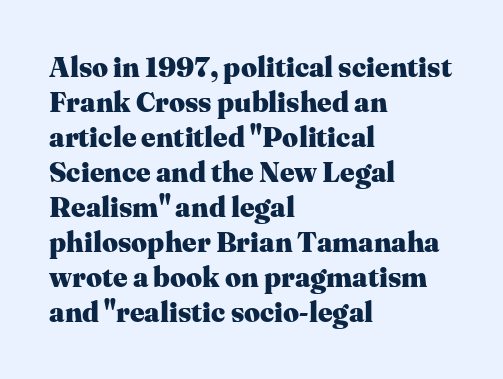
{"serif": "yes", "italic": "no", "bold": "yes", "weight": "heavy", "width": "normal", "stroke_contrast": "medium", "x_height": "medium", "monospaced": "no", "underline": "no", "align": "left", "line_spacing": "normal", "line_spacing_ratio": 1.25, "letter_spacing": "normal", "letter_spacing_em": 0.0, "glyph_px": 28}
